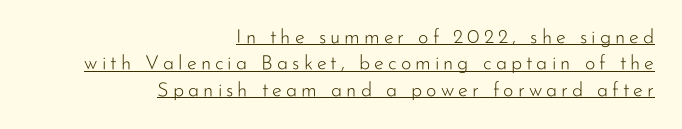
{"italic": "no", "bold": "no", "underline": "yes", "align": "right", "line_spacing": "normal", "line_spacing_ratio": 1.32, "letter_spacing": "wide", "letter_spacing_em": 0.2, "glyph_px": 20}
